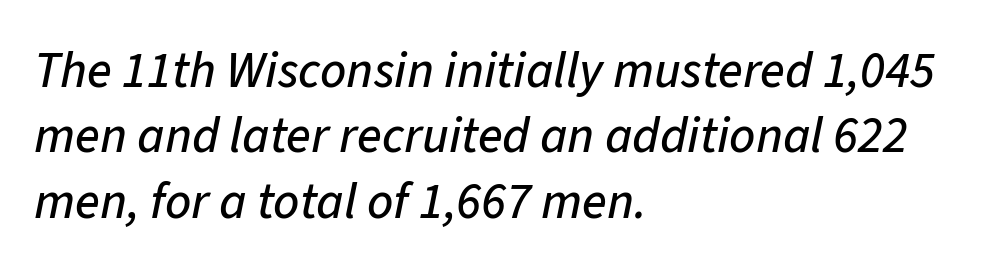
{"italic": "yes", "lean": "right", "slant_degrees": 11, "width": "normal", "stroke_contrast": "low", "x_height": "medium", "monospaced": "no", "underline": "no", "align": "left", "line_spacing": "normal", "line_spacing_ratio": 1.28, "letter_spacing": "normal", "letter_spacing_em": 0.0, "glyph_px": 51}
